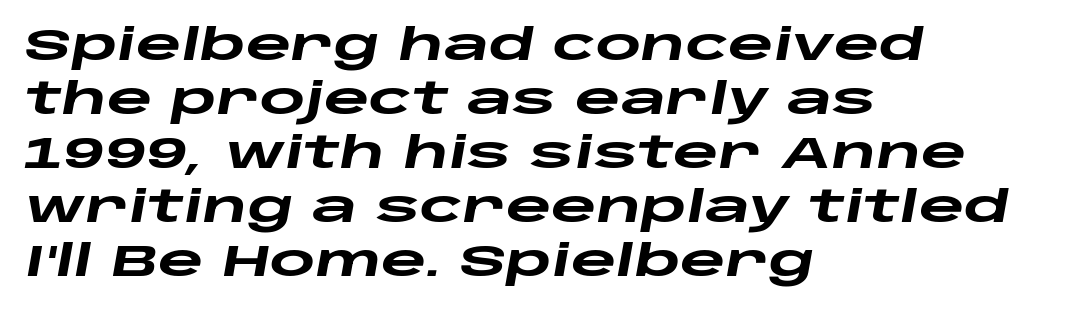
The image shows 44 px heavy, wide type, italic (leaning right); set left-aligned, line spacing 1.23x, normal letter spacing, not underlined; low stroke contrast and a large x-height.
